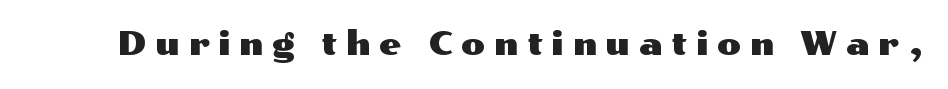
The image shows 32 px wide sans-serif type, upright; set unusually wide letter spacing (+0.26 em), not underlined; medium stroke contrast and a medium x-height.
